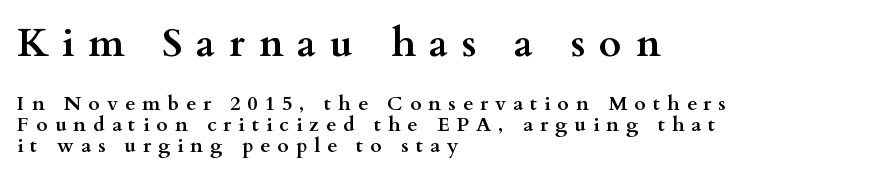
{"serif": "yes", "italic": "no", "bold": "yes", "weight": "semibold", "width": "wide", "stroke_contrast": "medium", "x_height": "small", "monospaced": "no", "underline": "no", "align": "left", "line_spacing": "tight", "line_spacing_ratio": 1.06, "letter_spacing": "wide", "letter_spacing_em": 0.35, "larger_block": "first", "size_ratio": 1.95, "glyph_px": 39}
